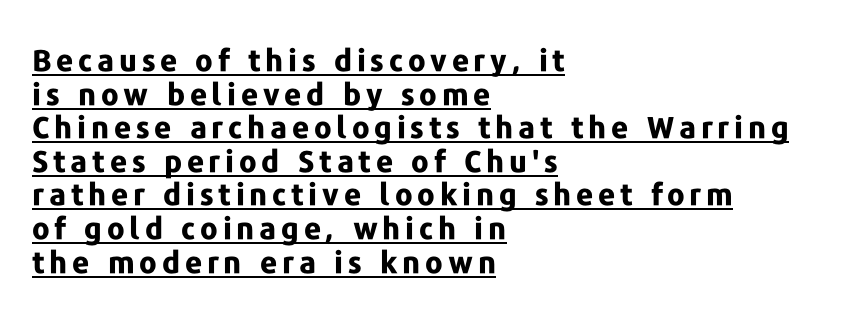
Honestly, the underline is the first thing you notice here. Character widths vary here, with narrow letters taking less room than wide ones. This sample trades vertical openness for compactness between lines. Leftover space on each line is placed entirely after the last word. Look at the bottom of the vertical strokes: they stop flat, with no serifs.
